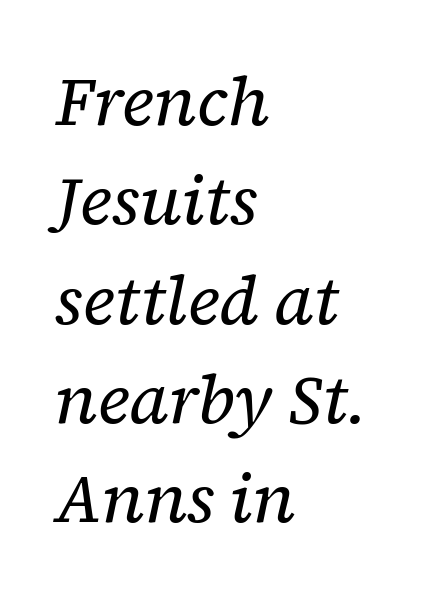
The letters look calm and open, with moderate or lighter stems. Tracking here is standard; glyphs follow each other at the usual distance. The glyphs look as if they've been sheared to an angle. Decoration check: the copy has no underline. The paragraph has a hard left edge and a soft right edge. Think of a printed novel: that variable character pitch is what you see here.
